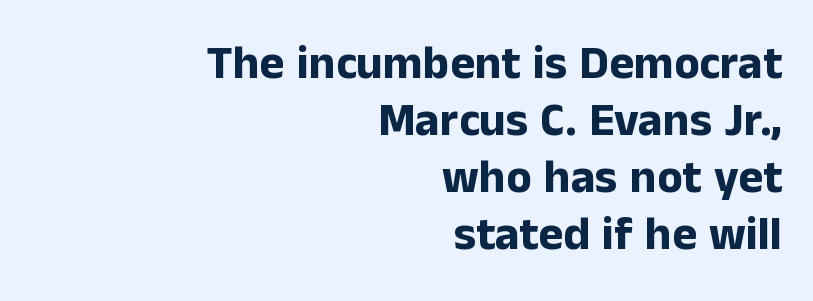
The image shows 47 px bold sans-serif type, upright; set right-aligned, line spacing 1.21x, normal letter spacing, not underlined; low stroke contrast and a medium x-height.
